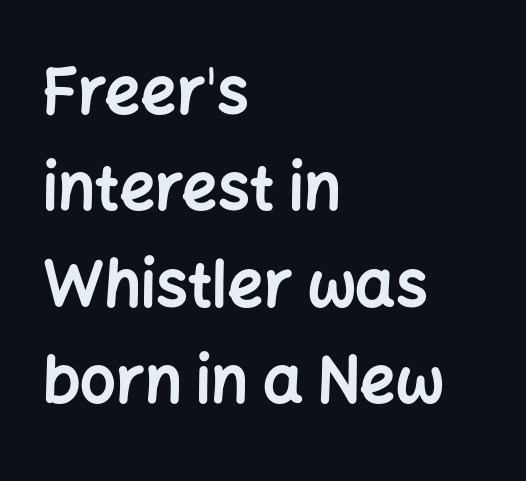
The letters advance in unequal steps, a hallmark of proportional type. Clear beneath every line of the passage. These lines keep a tight, regular rhythm from letter to letter. In CSS terms this would be text-align: left.
